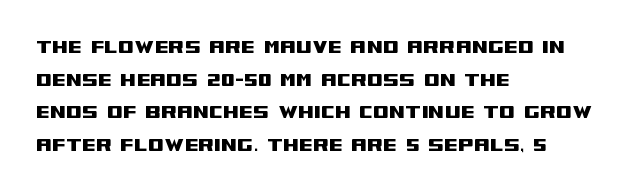
Q: Is the text italic (slanted)? A: No, it is upright.
Q: Is the text underlined? A: No.
Q: How is the paragraph aligned? A: Left-aligned.
Q: Is the spacing between letters normal or unusually wide? A: Normal.
Q: Is the spacing between lines tight, normal or loose? A: Normal.
